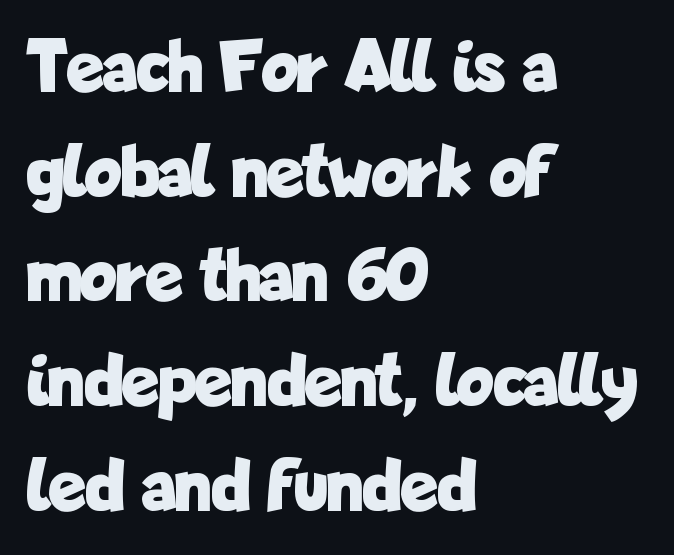
The image shows 77 px bold, condensed sans-serif type, upright; set left-aligned, normal line spacing (1.36x), normal letter spacing, not underlined; low stroke contrast and a medium x-height.
